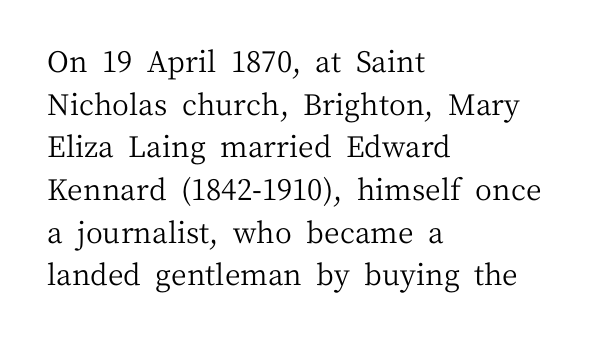
Weight: not bold — regular or lighter. Casual observation: everything's shoved over to the left. The typography opts for an upright posture over an oblique one. This sample has the flowing, uneven cadence of proportional lettering. This block has exactly the height ordinary leading produces. Only glyphs here, with clear space below each row.
